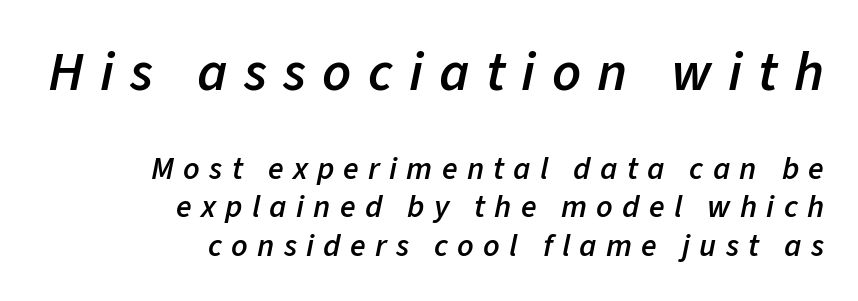
The image shows 56 px semibold type, italic (leaning right); set right-aligned, line spacing 1.21x, unusually wide letter spacing (+0.29 em), not underlined; the first (top) block is 1.75x larger; low stroke contrast and a medium x-height.
